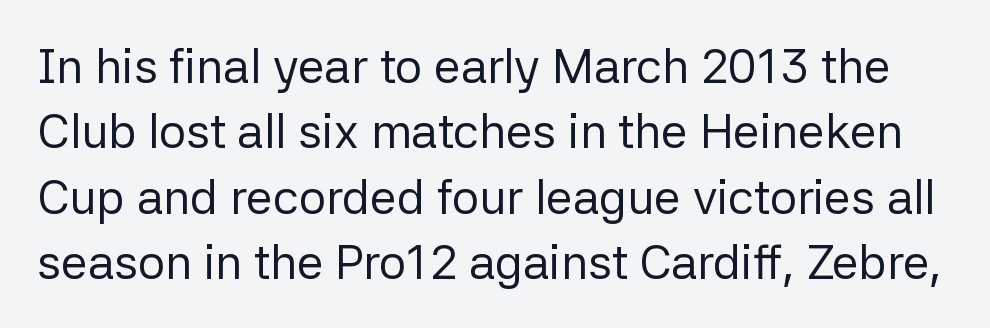
The image shows 48 px regular-weight sans-serif type, upright; set normal line spacing (1.36x), normal letter spacing, not underlined; low stroke contrast and a medium x-height.
